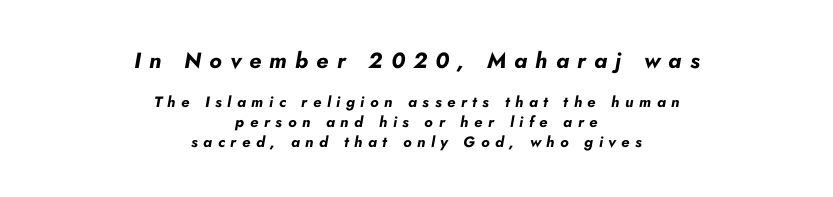
The tracking reads as deliberately expanded to a designer's eye. Note: larger setting up top, smaller setting below. If you folded the block vertically in half, each line would mirror itself in length. This rendering features lettering with no underline.
